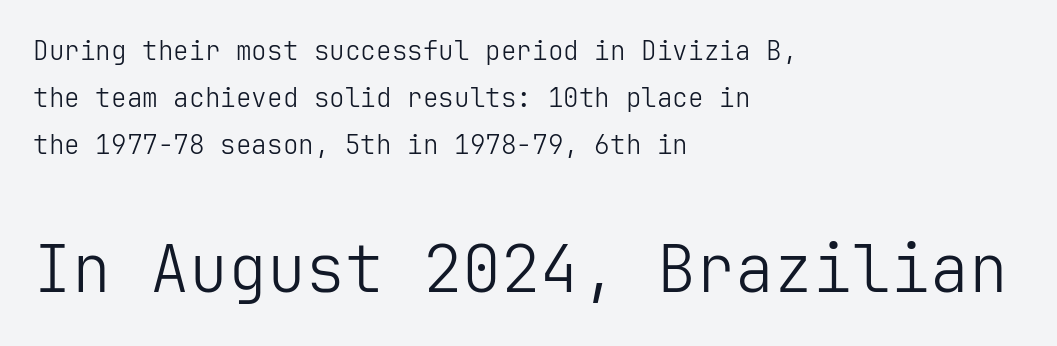
Q: Is the text bold? A: No.
Q: Is the text italic (slanted)? A: No, it is upright.
Q: Is the typeface a serif or a sans-serif typeface? A: Sans-serif.
Q: Is the text underlined? A: No.
Q: How is the paragraph aligned? A: Left-aligned.
Q: Is the spacing between letters normal or unusually wide? A: Normal.
Q: Which block of text is set in a larger size, the first (top) or the second (bottom)? A: The second (bottom) one.
Q: Width (condensed, normal, or wide)? A: Normal.
Q: Stroke contrast? A: Low.
Q: x-height? A: Medium.
